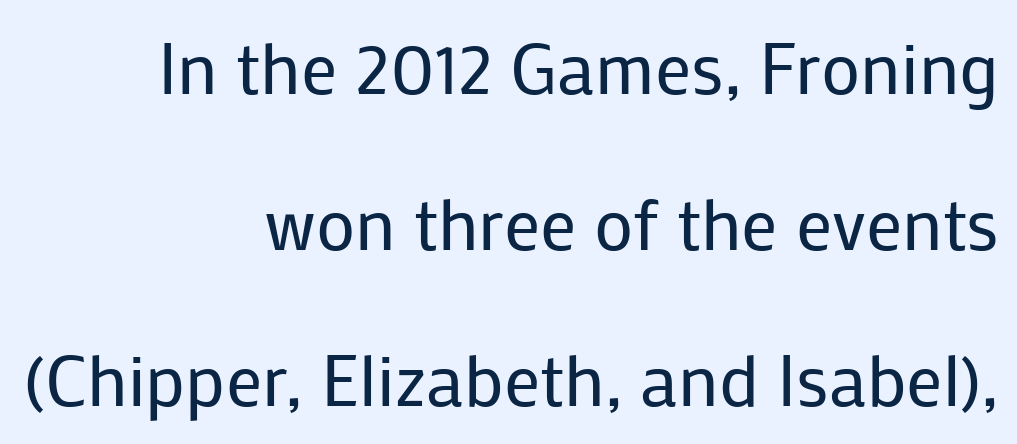
The image shows 72 px regular-weight sans-serif type, upright; set right-aligned, loose line spacing (2.17x), normal letter spacing, not underlined; low stroke contrast and a medium x-height.
